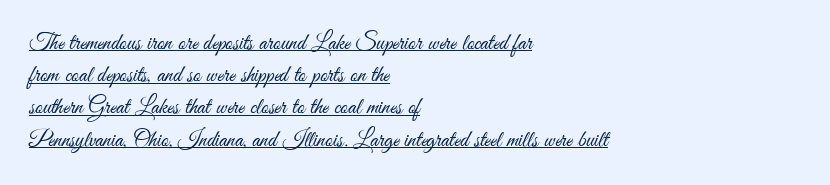
The vertical gap from one line to the next is medium. Heaviness? Minimal to ordinary, like unemphasized prose. Somebody hit Ctrl+U on this one — the words are underlined.
